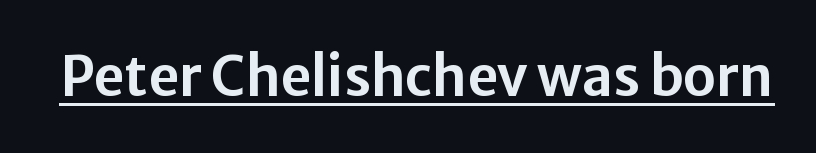
What stands out about the letter spacing? Nothing — it is the standard amount. You could not count columns in this text — the font is proportionally spaced. A roman cut, with each character standing at attention. Emphasis is given by a line drawn under the lettering.
